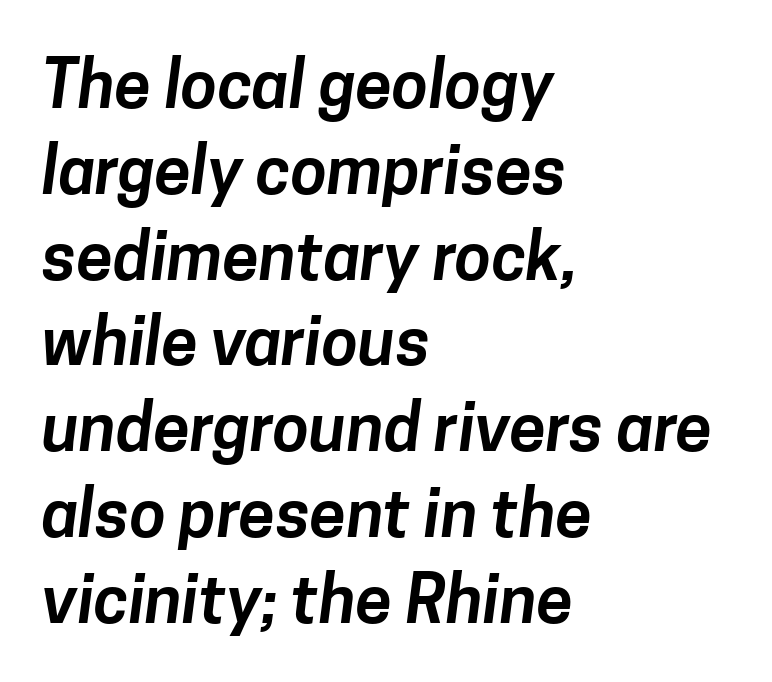
The image shows 66 px sans-serif type; set left-aligned, normal line spacing (1.3x), normal letter spacing, not underlined; low stroke contrast and a medium x-height.
